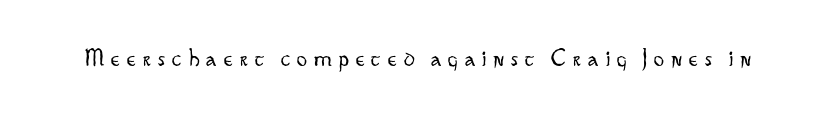
{"italic": "no", "bold": "no", "underline": "no", "letter_spacing": "wide", "letter_spacing_em": 0.29, "glyph_px": 25}
